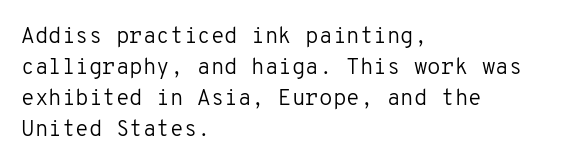
{"italic": "no", "bold": "no", "underline": "no", "align": "left", "line_spacing": "normal", "line_spacing_ratio": 1.41, "letter_spacing": "normal", "letter_spacing_em": 0.0, "glyph_px": 22}
